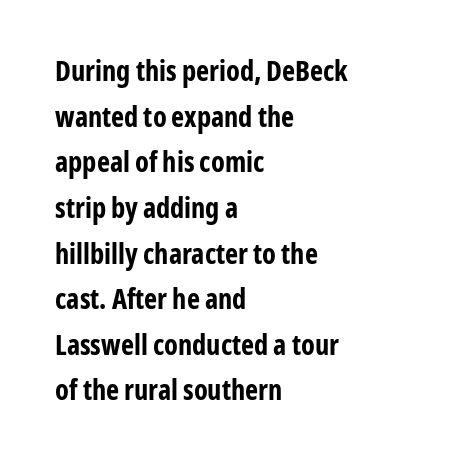
Leading: standard. Typesetter's note: full bold, strokes at maximum text heaviness. Style check: upright. The rag falls on the right side of this text block. Look at the bottom of the vertical strokes: they stop flat, with no serifs. Quick note: underline off.
